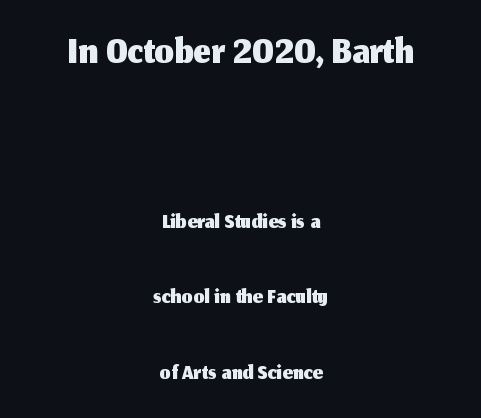
Is the letter spacing exaggerated? No — it looks like the ordinary default. Here the designer chose a conventional face with non-uniform glyph widths. The string is rendered with underlining switched off. This sample trades compactness for vertical openness between lines. Does the lettering tilt? It doesn't — this is upright. Does the copy run flush right? No — it is centered line by line.
